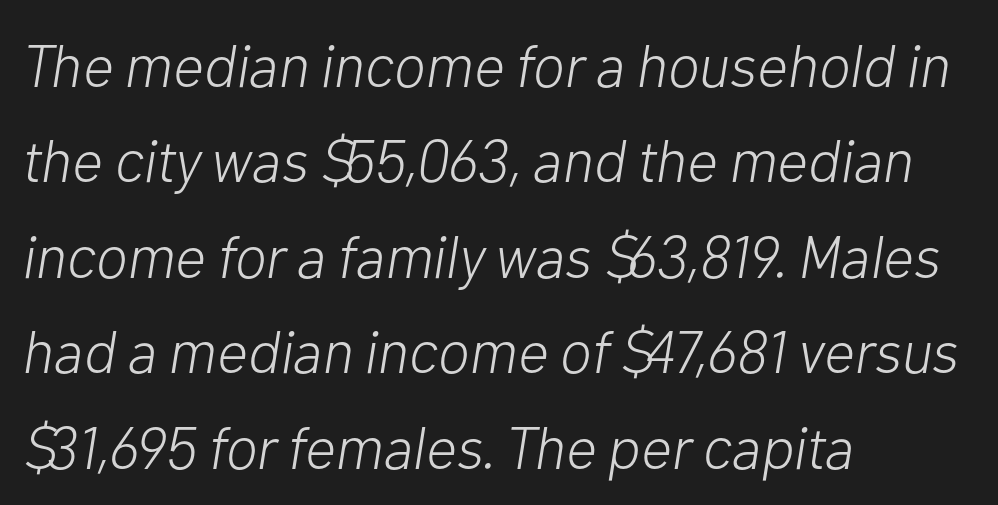
Tracking here is standard; glyphs follow each other at the usual distance. Check the space under the baseline: it is left empty. No letter is thick-stroked: the sample isn't bold. The letters advance in unequal steps, a hallmark of proportional type. Successive baselines arrive at the customary interval.
